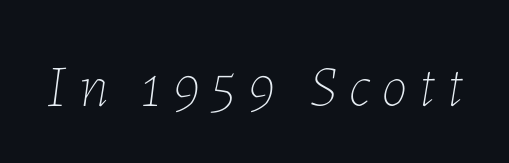
{"italic": "yes", "lean": "right", "slant_degrees": 7, "bold": "no", "weight": "thin", "width": "normal", "stroke_contrast": "low", "x_height": "medium", "monospaced": "no", "underline": "no", "letter_spacing": "wide", "letter_spacing_em": 0.2, "glyph_px": 58}
